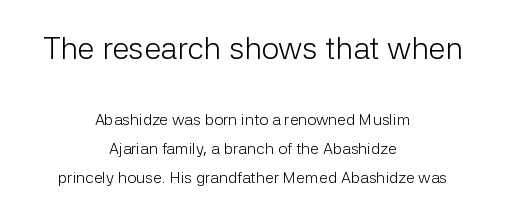
The image shows 31 px light sans-serif type, upright; set centered, line spacing 1.79x, normal letter spacing, not underlined; the first (top) block is 1.94x larger; low stroke contrast and a medium x-height.
